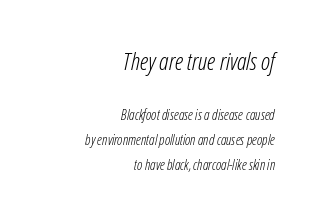
Every row of glyphs terminates at an identical x-position on the right. Unbolded letterforms with no extra heft. Compared with ordinary roman type, these characters are visibly tilted. Any mark beneath the type? The region is blank. This rendering leaves character spacing at its baseline value.
